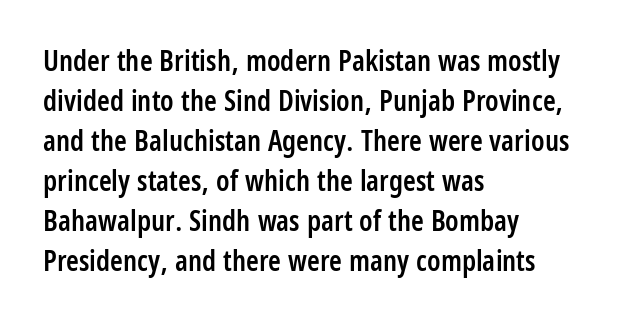
The image shows 29 px semibold, condensed sans-serif type, upright; set left-aligned, normal line spacing (1.38x), normal letter spacing, not underlined; low stroke contrast and a large x-height.
